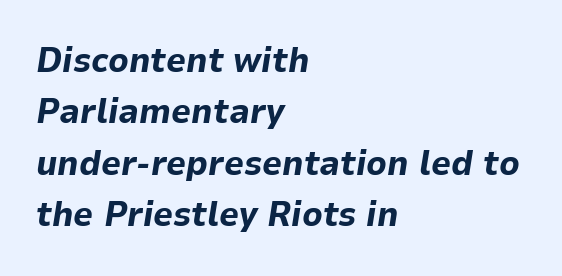
Q: Is the text bold? A: Yes.
Q: Is the text italic (slanted)? A: Yes, it leans right by about 9 degrees.
Q: Is the text underlined? A: No.
Q: How is the paragraph aligned? A: Left-aligned.
Q: Is the spacing between letters normal or unusually wide? A: Normal.
Q: Is the spacing between lines tight, normal or loose? A: Normal.
Q: Width (condensed, normal, or wide)? A: Normal.
Q: Stroke contrast? A: Low.
Q: x-height? A: Medium.
Q: Monospaced? A: No.
